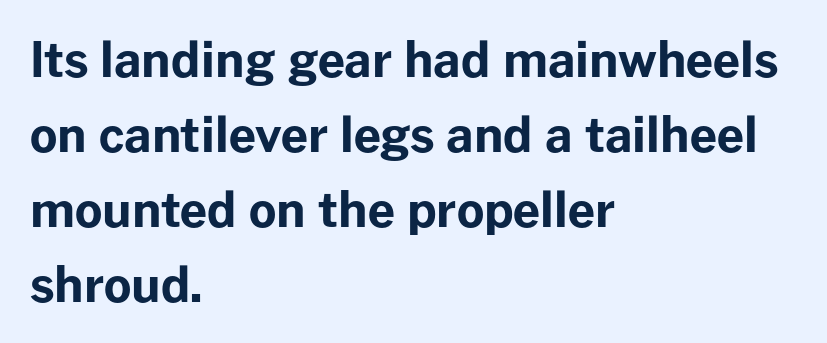
The image shows 48 px bold sans-serif type, upright; set left-aligned, normal line spacing (1.56x), normal letter spacing, not underlined; low stroke contrast and a medium x-height.
